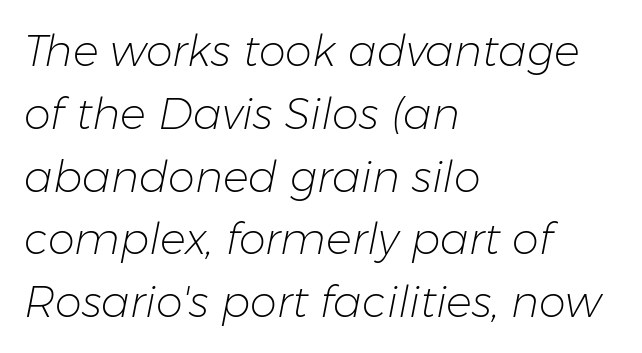
{"italic": "yes", "lean": "right", "slant_degrees": 11, "bold": "no", "weight": "light", "width": "normal", "stroke_contrast": "low", "x_height": "medium", "monospaced": "no", "underline": "no", "align": "left", "line_spacing": "normal", "line_spacing_ratio": 1.46, "letter_spacing": "normal", "letter_spacing_em": 0.0, "glyph_px": 43}
